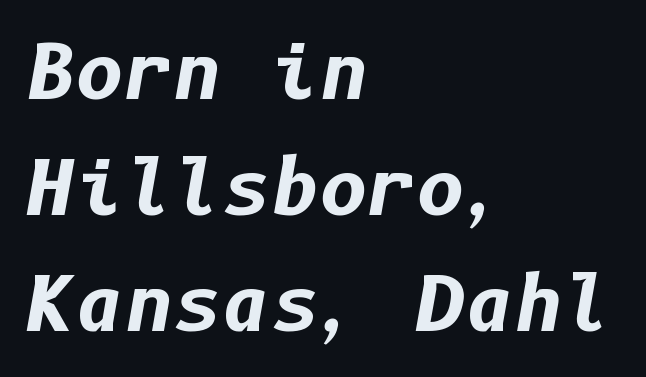
{"italic": "yes", "lean": "right", "slant_degrees": 10, "bold": "yes", "weight": "bold", "width": "normal", "stroke_contrast": "low", "x_height": "medium", "underline": "no", "align": "left", "line_spacing": "normal", "line_spacing_ratio": 1.55, "letter_spacing": "normal", "letter_spacing_em": 0.0, "glyph_px": 75}
